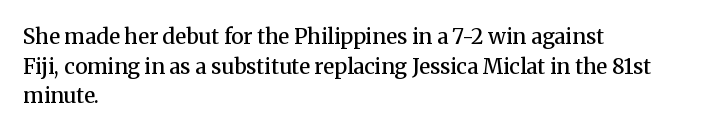
The image shows 21 px text type, upright; set left-aligned, normal line spacing (1.41x), normal letter spacing, not underlined.
